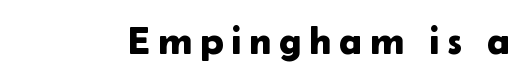
{"serif": "no", "italic": "no", "width": "normal", "stroke_contrast": "low", "x_height": "medium", "monospaced": "no", "underline": "no", "letter_spacing": "wide", "letter_spacing_em": 0.2, "glyph_px": 39}
